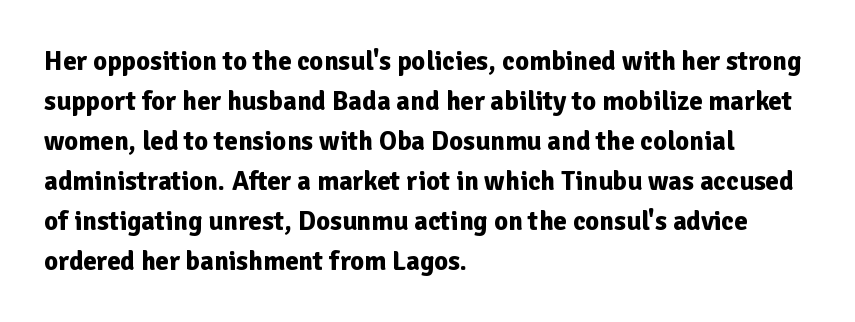
{"italic": "no", "bold": "yes", "underline": "no", "align": "left", "line_spacing": "normal", "line_spacing_ratio": 1.48, "letter_spacing": "normal", "letter_spacing_em": 0.0, "glyph_px": 27}
